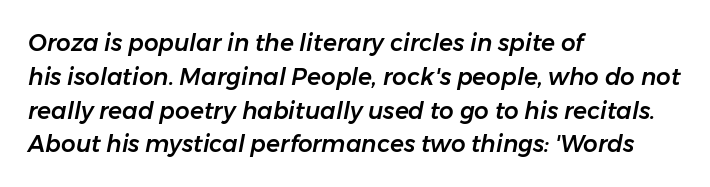
{"italic": "yes", "lean": "right", "slant_degrees": 11, "underline": "no", "align": "left", "line_spacing": "normal", "line_spacing_ratio": 1.47, "letter_spacing": "normal", "letter_spacing_em": 0.0, "glyph_px": 23}
